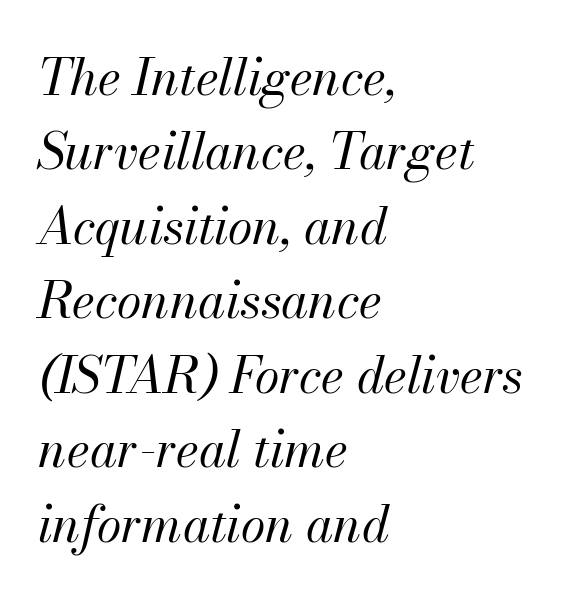
{"italic": "yes", "lean": "right", "slant_degrees": 13, "bold": "no", "weight": "regular", "width": "normal", "stroke_contrast": "medium", "x_height": "small", "monospaced": "no", "underline": "no", "align": "left", "line_spacing": "normal", "line_spacing_ratio": 1.49, "letter_spacing": "normal", "letter_spacing_em": 0.0, "glyph_px": 50}
